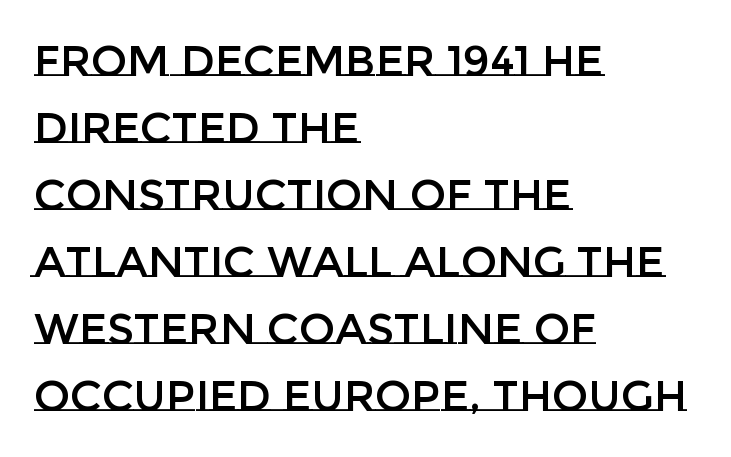
{"italic": "no", "width": "normal", "stroke_contrast": "low", "x_height": "large", "monospaced": "no", "underline": "no", "align": "left", "line_spacing": "normal", "line_spacing_ratio": 1.56, "letter_spacing": "normal", "letter_spacing_em": 0.0, "glyph_px": 43}
